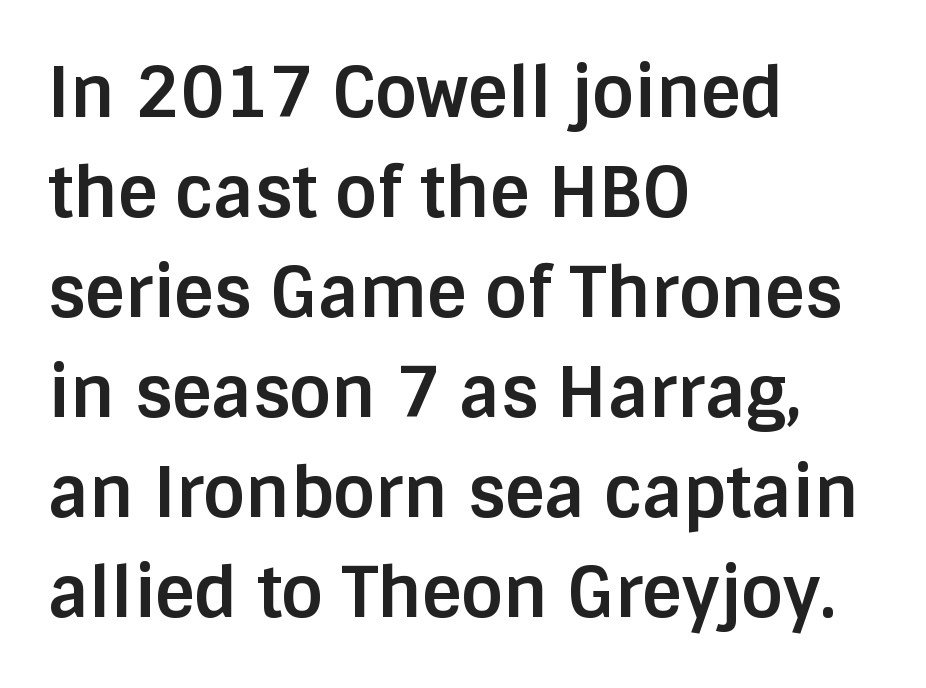
{"serif": "no", "italic": "no", "bold": "yes", "weight": "bold", "width": "normal", "stroke_contrast": "low", "x_height": "large", "monospaced": "no", "underline": "no", "align": "left", "line_spacing": "normal", "line_spacing_ratio": 1.45, "letter_spacing": "normal", "letter_spacing_em": 0.0, "glyph_px": 69}
